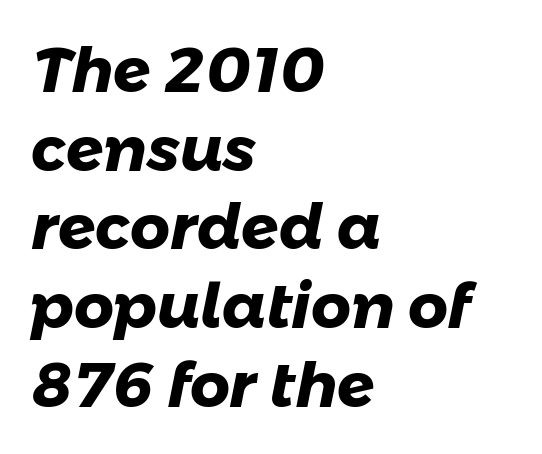
{"serif": "no", "bold": "yes", "weight": "heavy", "width": "normal", "stroke_contrast": "low", "x_height": "medium", "monospaced": "no", "underline": "no", "align": "left", "line_spacing": "normal", "line_spacing_ratio": 1.27, "letter_spacing": "normal", "letter_spacing_em": 0.0, "glyph_px": 62}
